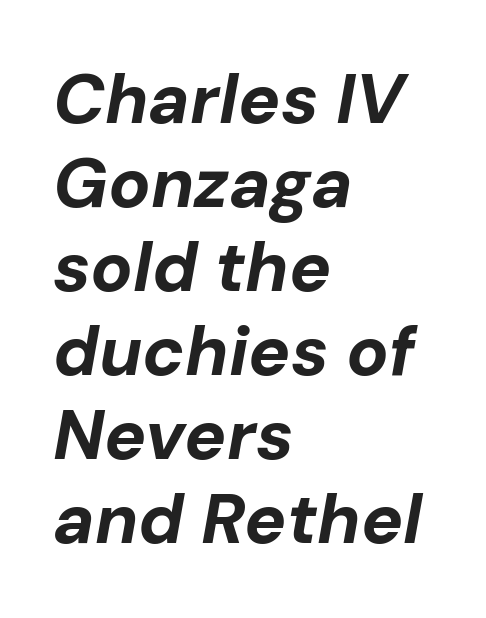
{"italic": "yes", "lean": "right", "slant_degrees": 10, "bold": "yes", "weight": "bold", "width": "normal", "stroke_contrast": "low", "x_height": "medium", "monospaced": "no", "underline": "no", "align": "left", "line_spacing_ratio": 1.2, "letter_spacing": "normal", "letter_spacing_em": 0.0, "glyph_px": 70}
